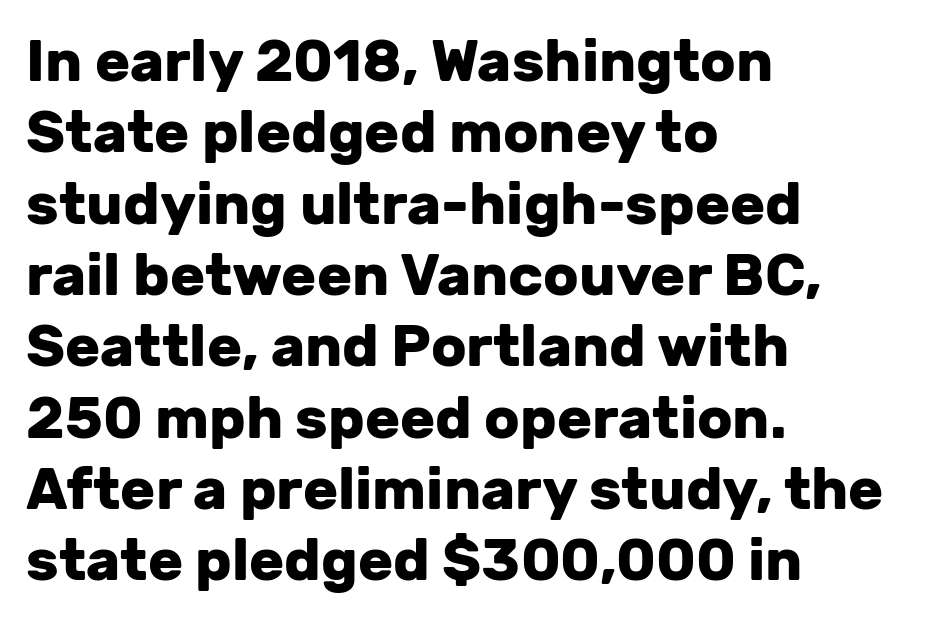
You could call the tracking neutral — neither tight nor loose. Anything drawn beneath the words? Only blank space. Note: no serifs on the glyphs. Heavy, bold letterforms.
